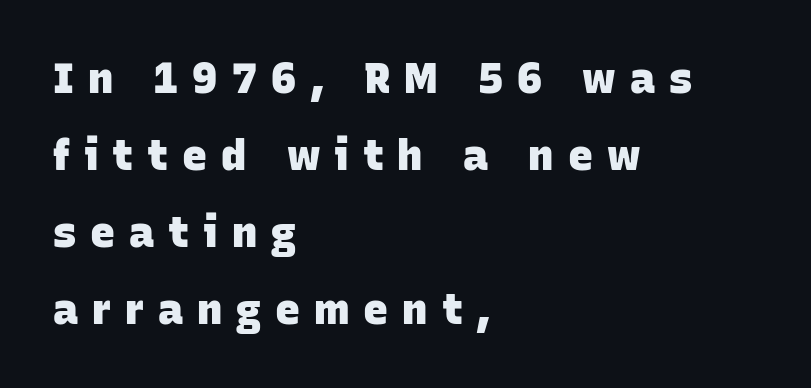
Q: Is the text bold? A: Yes.
Q: Is the typeface a serif or a sans-serif typeface? A: Sans-serif.
Q: Is the text underlined? A: No.
Q: How is the paragraph aligned? A: Left-aligned.
Q: Is the spacing between letters normal or unusually wide? A: Unusually wide.
Q: Width (condensed, normal, or wide)? A: Normal.
Q: Stroke contrast? A: Low.
Q: x-height? A: Large.
Q: Monospaced? A: No.
